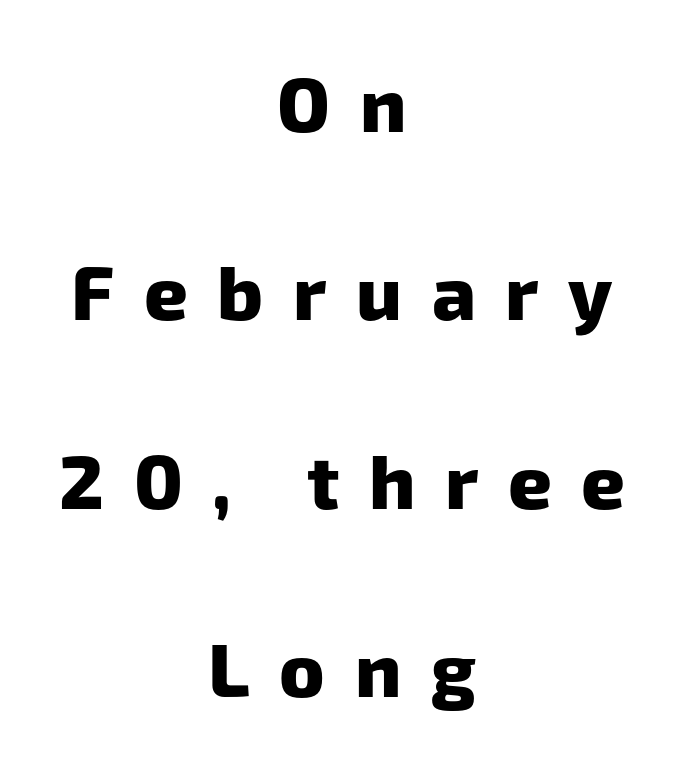
Q: Is the text bold? A: Yes.
Q: Is the typeface a serif or a sans-serif typeface? A: Sans-serif.
Q: Is the text underlined? A: No.
Q: How is the paragraph aligned? A: Centered.
Q: Is the spacing between letters normal or unusually wide? A: Unusually wide.
Q: Is the spacing between lines tight, normal or loose? A: Loose.
Q: Width (condensed, normal, or wide)? A: Normal.
Q: Stroke contrast? A: Low.
Q: x-height? A: Medium.
Q: Monospaced? A: No.
